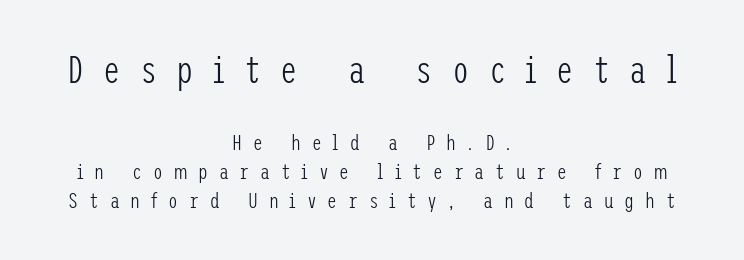
Heft: none added — not bold. Note: larger setting up top, smaller setting below. The line texture is sparse and dotted thanks to wide tracking. Letterform terminals end flat and unadorned throughout the passage. Each line is balanced around a shared central axis.
